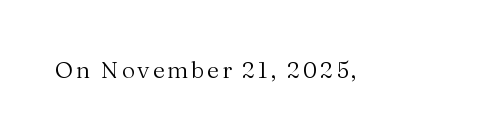
The image shows 23 px text type, upright; set not underlined.
